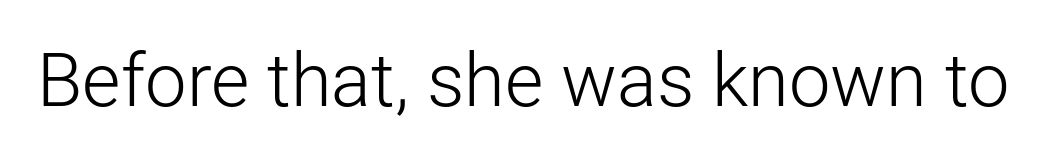
Q: Is the text bold? A: No.
Q: Is the text italic (slanted)? A: No, it is upright.
Q: Is the typeface a serif or a sans-serif typeface? A: Sans-serif.
Q: Is the text underlined? A: No.
Q: Is the spacing between letters normal or unusually wide? A: Normal.
Q: Width (condensed, normal, or wide)? A: Normal.
Q: Stroke contrast? A: Low.
Q: x-height? A: Medium.
Q: Monospaced? A: No.
